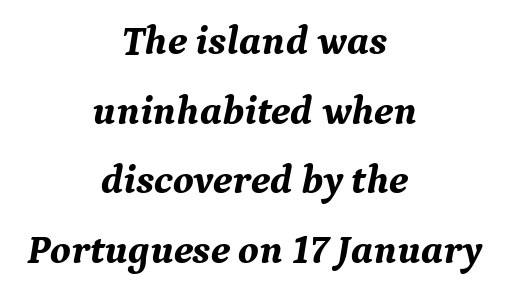
{"serif": "yes", "italic": "yes", "lean": "right", "slant_degrees": 9, "bold": "yes", "weight": "bold", "width": "normal", "stroke_contrast": "medium", "x_height": "medium", "monospaced": "no", "underline": "no", "align": "center", "line_spacing": "normal", "line_spacing_ratio": 1.7, "letter_spacing": "normal", "letter_spacing_em": 0.0, "glyph_px": 41}
